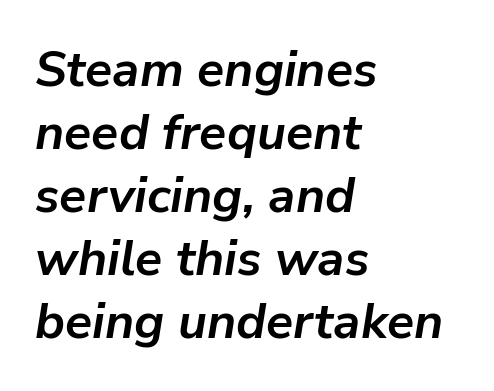
The image shows 50 px semibold type, italic (leaning right); set left-aligned, normal line spacing (1.26x), normal letter spacing, not underlined; low stroke contrast and a medium x-height.
